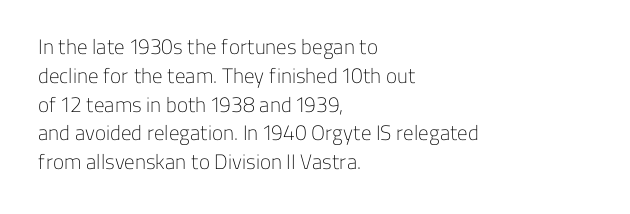
Q: Is the text bold? A: No.
Q: Is the text italic (slanted)? A: No, it is upright.
Q: Is the text underlined? A: No.
Q: How is the paragraph aligned? A: Left-aligned.
Q: Is the spacing between letters normal or unusually wide? A: Normal.
Q: Is the spacing between lines tight, normal or loose? A: Normal.
